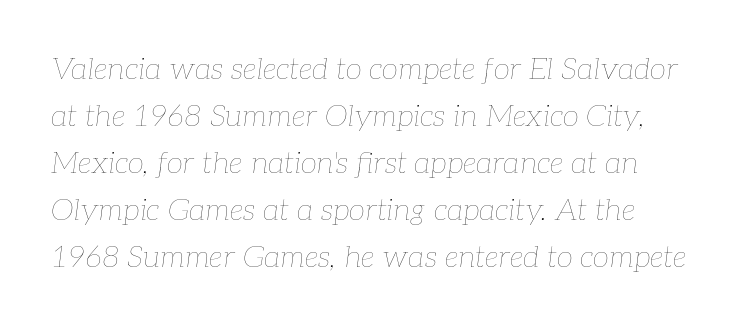
{"italic": "yes", "lean": "right", "slant_degrees": 7, "bold": "no", "weight": "thin", "width": "normal", "stroke_contrast": "low", "x_height": "medium", "monospaced": "no", "underline": "no", "line_spacing": "normal", "line_spacing_ratio": 1.57, "letter_spacing": "normal", "letter_spacing_em": 0.0, "glyph_px": 30}
